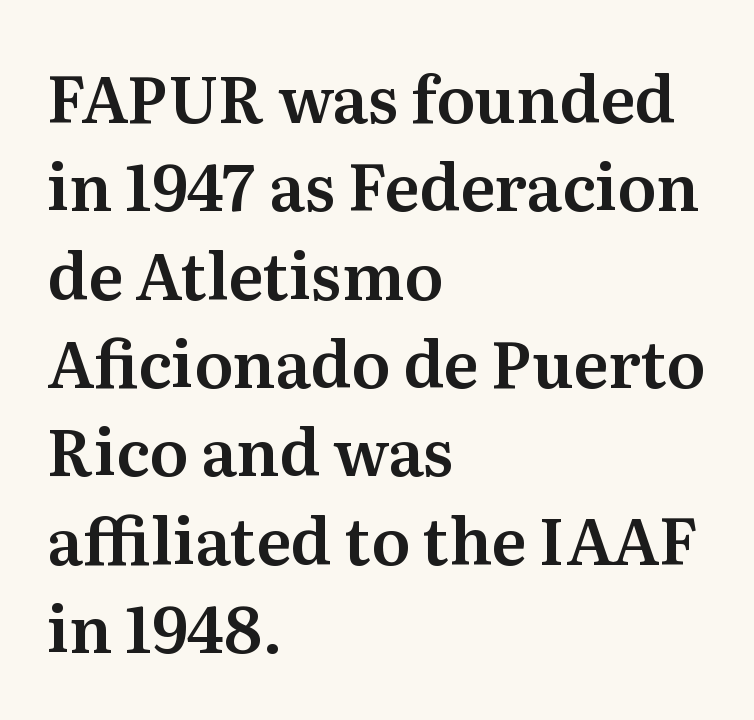
The image shows 64 px serif type, upright; set left-aligned, normal line spacing (1.38x), normal letter spacing, not underlined; medium stroke contrast and a medium x-height.
